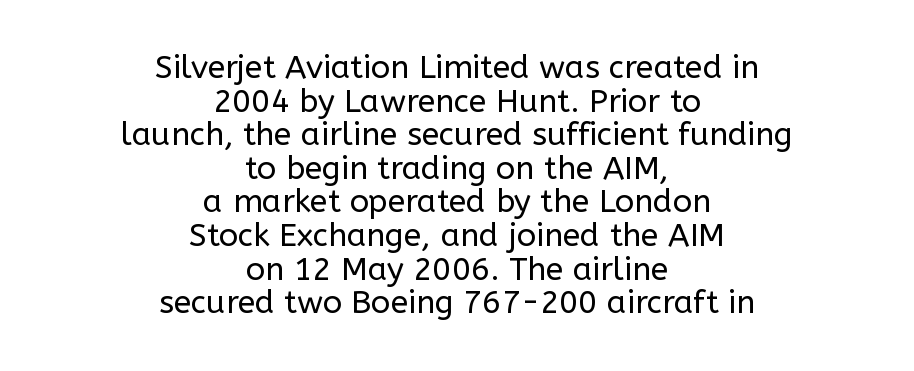
Q: Is the text bold? A: No.
Q: Is the text italic (slanted)? A: No, it is upright.
Q: Is the typeface a serif or a sans-serif typeface? A: Sans-serif.
Q: Is the text underlined? A: No.
Q: How is the paragraph aligned? A: Centered.
Q: Is the spacing between letters normal or unusually wide? A: Normal.
Q: Is the spacing between lines tight, normal or loose? A: Tight.
Q: Width (condensed, normal, or wide)? A: Normal.
Q: Stroke contrast? A: Low.
Q: x-height? A: Medium.
Q: Monospaced? A: No.
